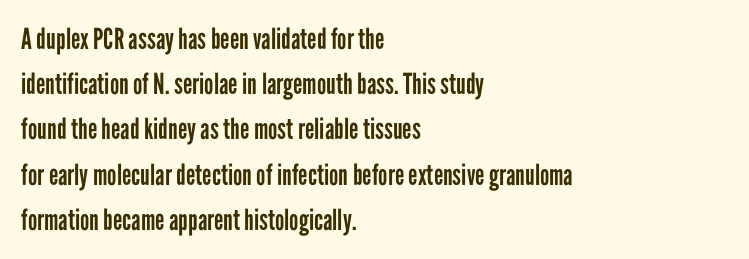
The words here are not underlined. Honestly, the row spacing looks completely unremarkable. No chunkiness to these letters — they're not bold. Look at the tracking — it's just the regular setting, nothing added. Think of a printed novel: that variable character pitch is what you see here. To sum up the face: it is a sans, with no serifs.
